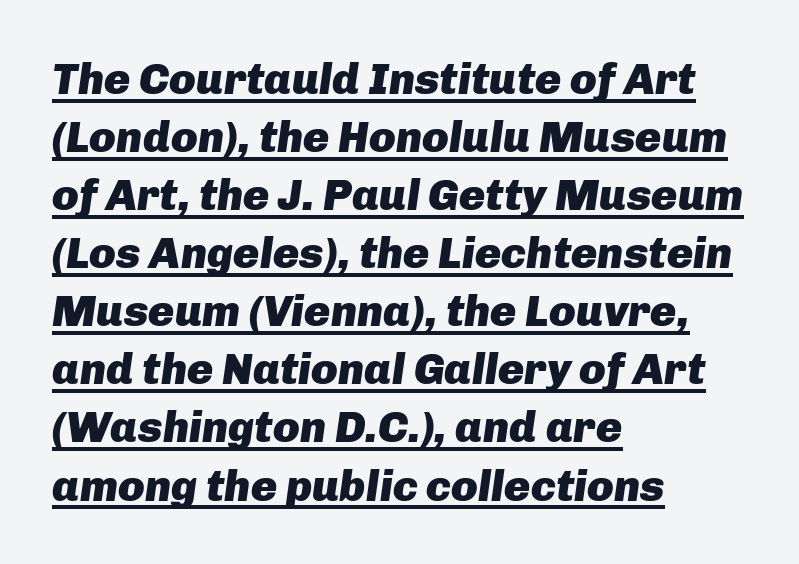
The image shows 44 px heavy type, italic (leaning right); set left-aligned, normal line spacing (1.32x), normal letter spacing, underlined; low stroke contrast and a medium x-height.
